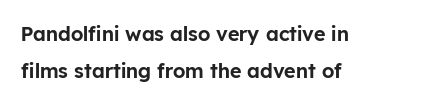
The image shows 20 px text type, upright; set left-aligned, line spacing 1.84x, normal letter spacing, not underlined.
